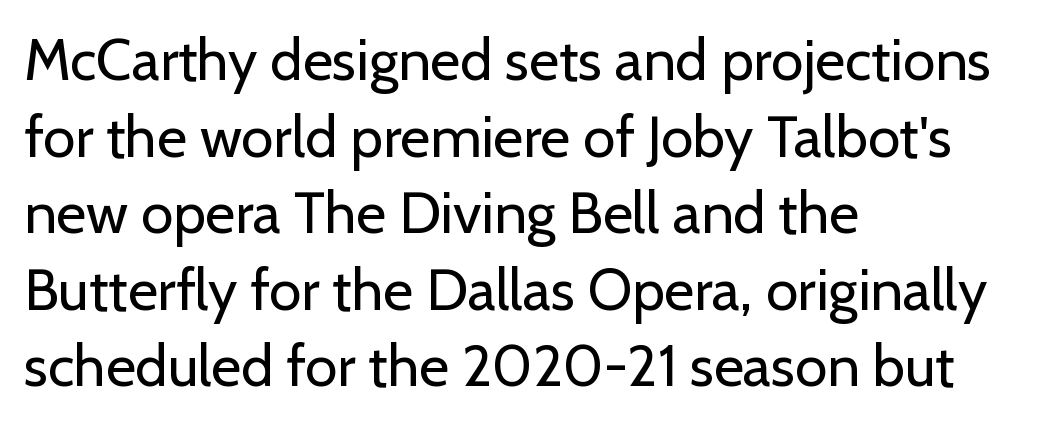
Check the space under the baseline: it is left empty. Evenly set lines give the paragraph a standard silhouette. These lines are rendered in a variable-pitch font. Caption: face not bold, strokes unweighted. Classification — sans serif.
